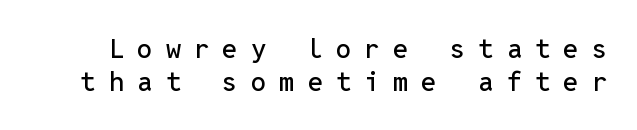
Q: Is the text italic (slanted)? A: No, it is upright.
Q: Is the text underlined? A: No.
Q: Is the spacing between letters normal or unusually wide? A: Unusually wide.
